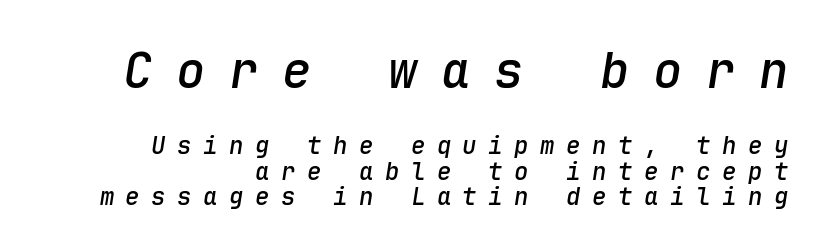
The leading is snug, giving the passage a crowded texture. Look at the stroke-to-counter ratio: somewhat heavy, a semibold. Is this a fixed-width face? Yes — each glyph sits in an identical cell. Reading top to bottom, the characters get smaller at the block break. The foot of each line stays bare and open.
